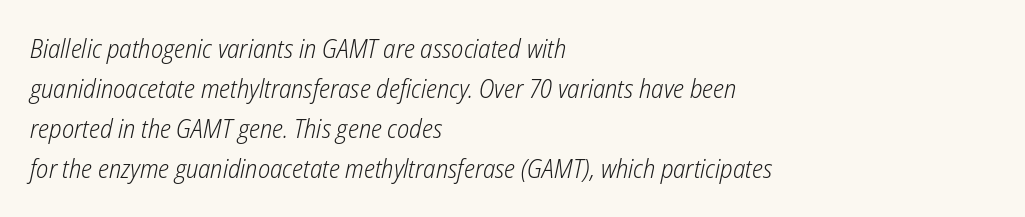
Q: Is the text bold? A: No.
Q: Is the text italic (slanted)? A: Yes, it leans right by about 12 degrees.
Q: Is the text underlined? A: No.
Q: How is the paragraph aligned? A: Left-aligned.
Q: Is the spacing between letters normal or unusually wide? A: Normal.
Q: Is the spacing between lines tight, normal or loose? A: Normal.
